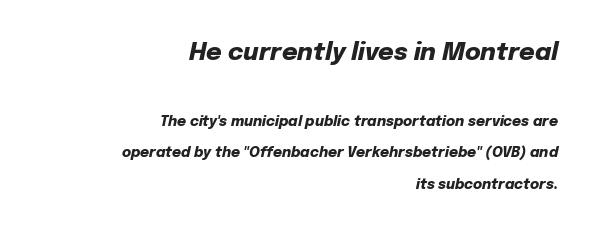
{"italic": "yes", "lean": "right", "slant_degrees": 12, "bold": "yes", "underline": "no", "align": "right", "line_spacing": "loose", "line_spacing_ratio": 2.24, "letter_spacing": "normal", "letter_spacing_em": 0.0, "larger_block": "first", "size_ratio": 1.71, "glyph_px": 24}
